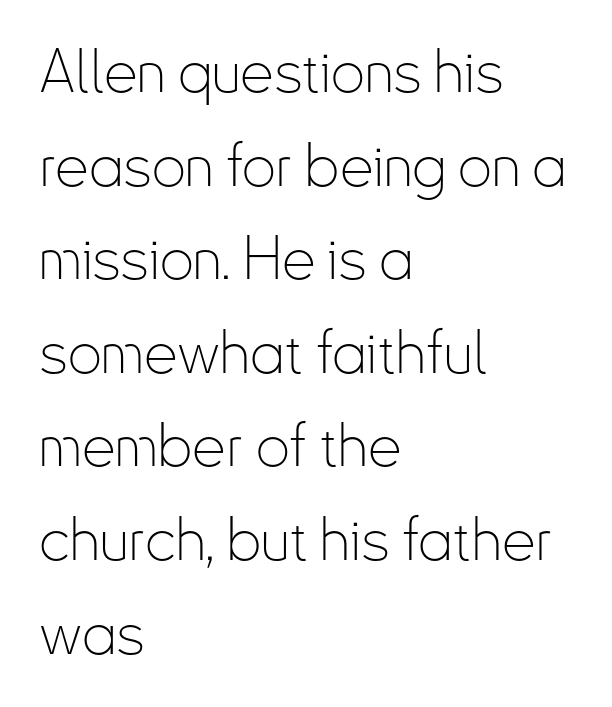
The image shows 60 px thin, condensed sans-serif type, upright; set left-aligned, normal line spacing (1.56x), normal letter spacing, not underlined; low stroke contrast and a small x-height.
